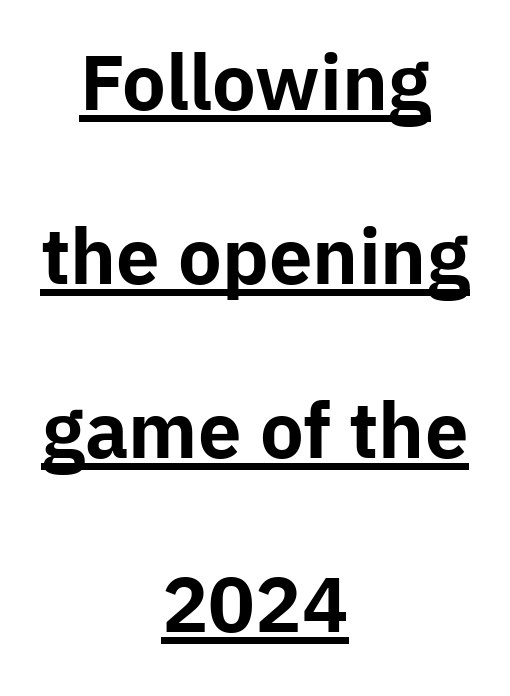
{"serif": "no", "italic": "no", "bold": "yes", "weight": "bold", "width": "normal", "stroke_contrast": "low", "x_height": "medium", "monospaced": "no", "underline": "yes", "align": "center", "line_spacing": "loose", "line_spacing_ratio": 2.35, "letter_spacing": "normal", "letter_spacing_em": 0.0, "glyph_px": 74}
